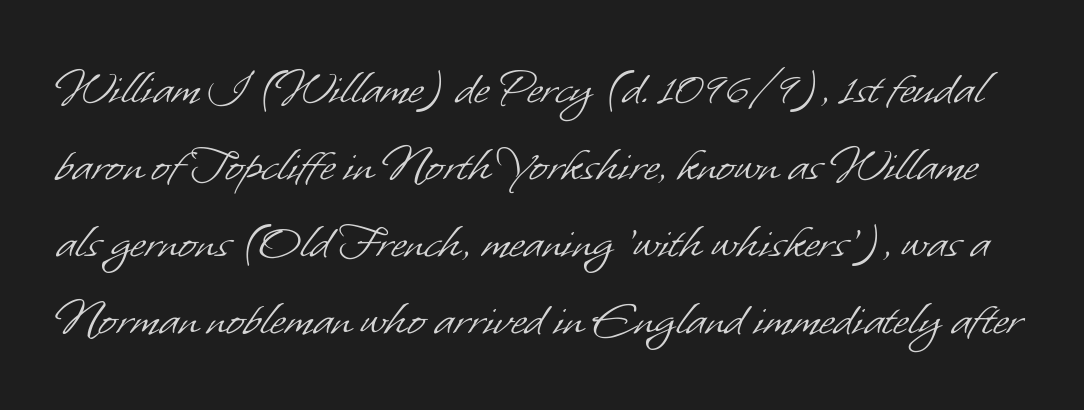
Q: Is the text bold? A: No.
Q: Is the typeface a serif or a sans-serif typeface? A: Sans-serif.
Q: Is the text underlined? A: No.
Q: Is the spacing between letters normal or unusually wide? A: Normal.
Q: Is the spacing between lines tight, normal or loose? A: Normal.
Q: Width (condensed, normal, or wide)? A: Normal.
Q: Stroke contrast? A: Low.
Q: x-height? A: Small.
Q: Monospaced? A: No.
